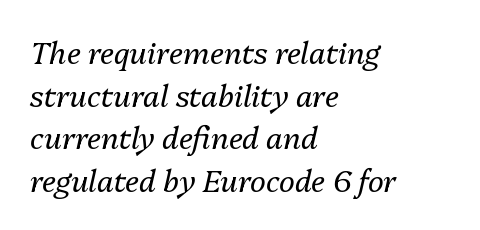
Q: Is the text bold? A: No.
Q: Is the text italic (slanted)? A: Yes, it leans right by about 13 degrees.
Q: Is the text underlined? A: No.
Q: How is the paragraph aligned? A: Left-aligned.
Q: Is the spacing between letters normal or unusually wide? A: Normal.
Q: Is the spacing between lines tight, normal or loose? A: Normal.
Q: Width (condensed, normal, or wide)? A: Normal.
Q: Stroke contrast? A: Medium.
Q: x-height? A: Medium.
Q: Monospaced? A: No.
